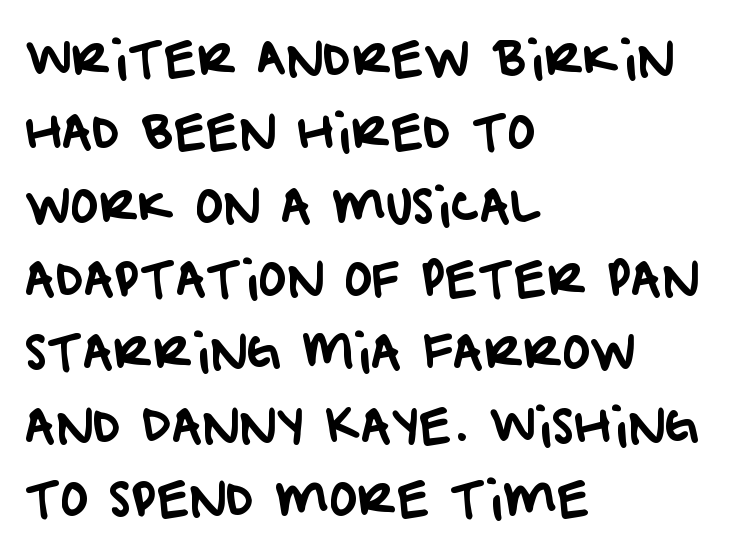
The image shows 47 px sans-serif type; set left-aligned, normal line spacing (1.56x), normal letter spacing, not underlined; low stroke contrast and a large x-height.
